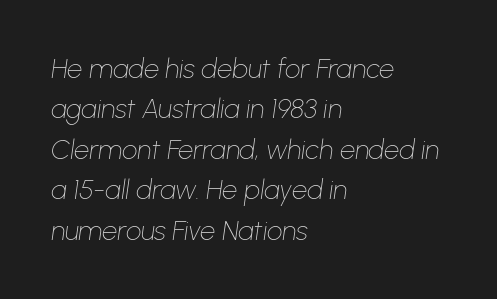
Q: Is the text bold? A: No.
Q: Is the text italic (slanted)? A: Yes, it leans right by about 8 degrees.
Q: Is the text underlined? A: No.
Q: How is the paragraph aligned? A: Left-aligned.
Q: Is the spacing between letters normal or unusually wide? A: Normal.
Q: Is the spacing between lines tight, normal or loose? A: Normal.
